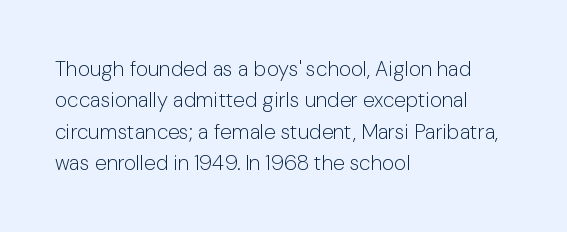
Ordinary non-slanted type is in use. Honestly, the row spacing looks completely unremarkable. These lines keep a tight, regular rhythm from letter to letter. These lines stack with their left ends in a neat column.
